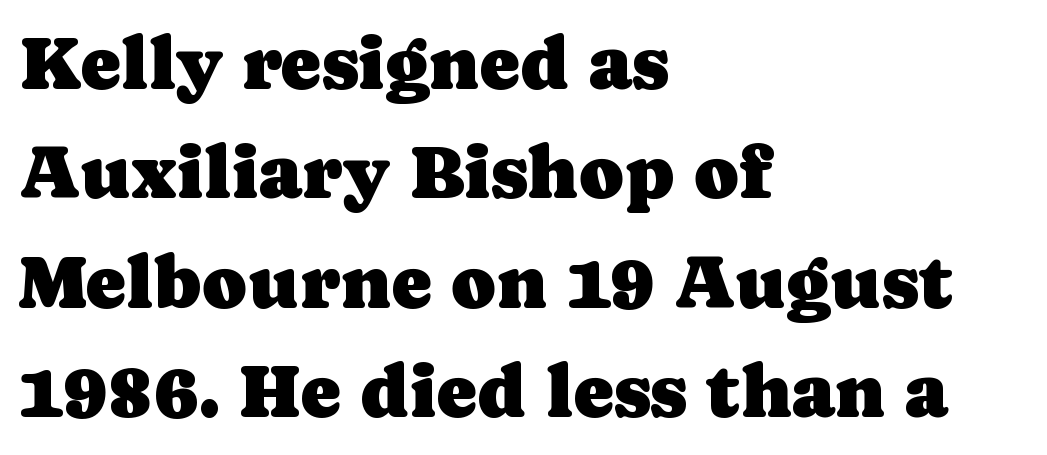
The image shows 76 px serif type, upright; set left-aligned, normal line spacing (1.44x), normal letter spacing, not underlined; low stroke contrast and a medium x-height.
